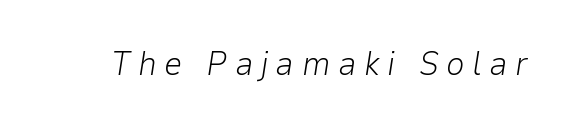
Tracking value appears strongly positive — letters spread wide. Each letter keeps its own natural width here, so spacing adapts to shape. Slant detected: the letters are inclined. The letterforms sit at book weight or below. Only glyphs here, with clear space below each row.
